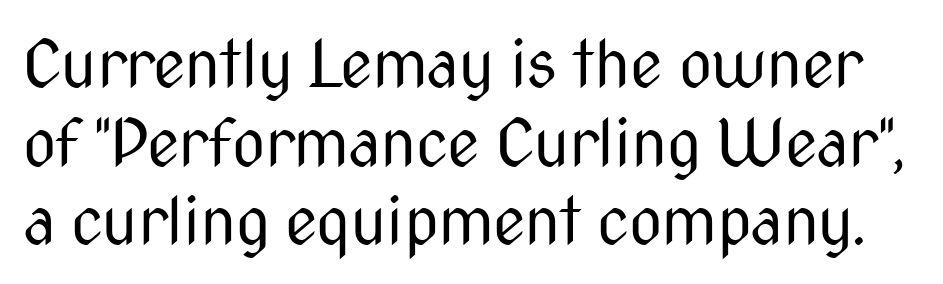
Each letter keeps its own natural width here, so spacing adapts to shape. This is not heavy type; no bold has been used. The typeface chosen for these lines omits serifs. The font's upright variant was chosen for this text. Anything drawn beneath the words? Only blank space.
